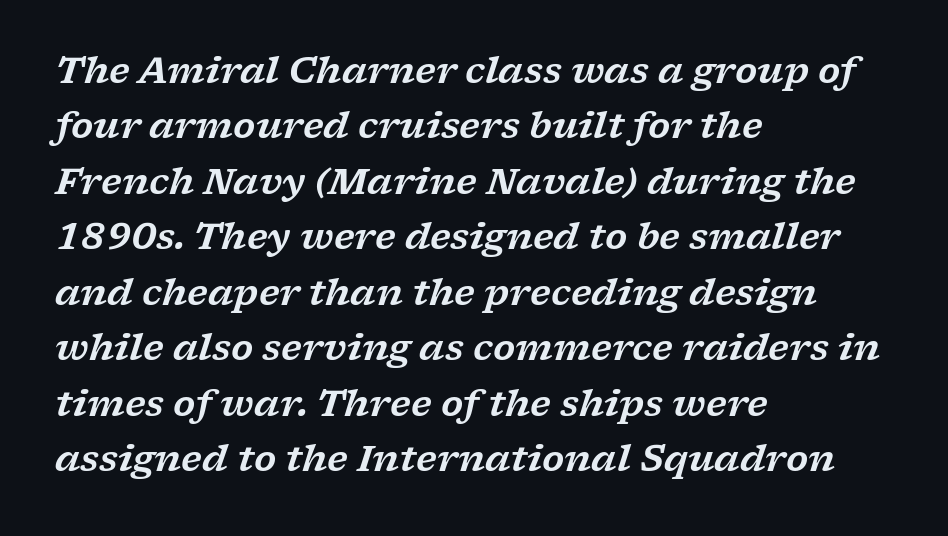
A bare baseline throughout the passage. A normal amount of white space separates one row of letters from the next. What stands out about the letter spacing? Nothing — it is the standard amount. Designer's note — italics engaged.
